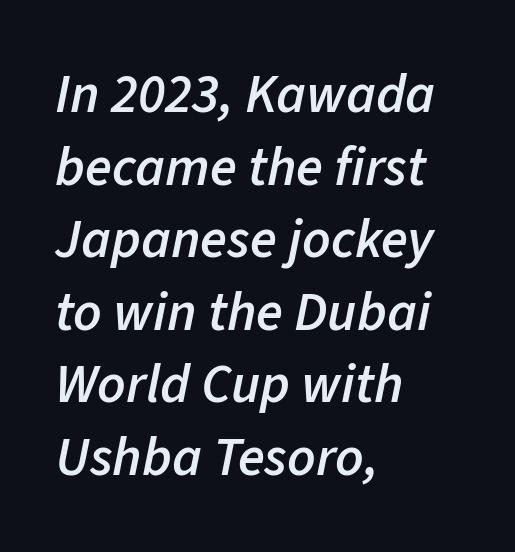
{"italic": "yes", "lean": "right", "slant_degrees": 11, "bold": "semi", "weight": "semibold", "width": "normal", "stroke_contrast": "low", "x_height": "medium", "monospaced": "no", "underline": "no", "align": "left", "line_spacing": "normal", "line_spacing_ratio": 1.32, "letter_spacing": "normal", "letter_spacing_em": 0.0, "glyph_px": 55}
